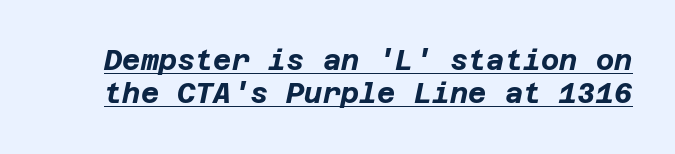
{"italic": "yes", "lean": "right", "slant_degrees": 12, "bold": "yes", "weight": "bold", "width": "normal", "stroke_contrast": "low", "x_height": "large", "underline": "yes", "line_spacing_ratio": 1.18, "letter_spacing": "normal", "letter_spacing_em": 0.0, "glyph_px": 28}
